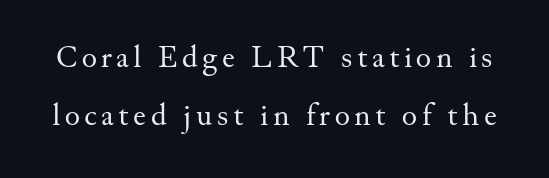
The image shows 32 px regular-weight serif type, upright; set line spacing 1.81x, not underlined; medium stroke contrast and a small x-height.
